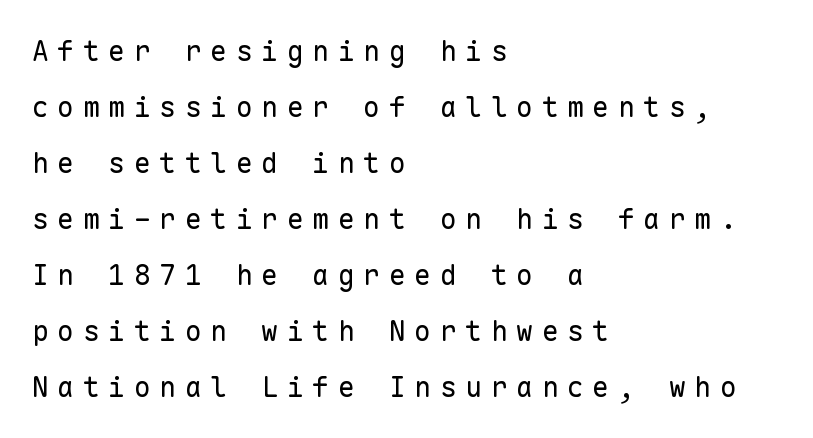
The horizontal fit of the characters is loose and conspicuously gappy. Reading down the block, your eye returns to a fixed left position each line. Glance below the letters and you will spot only blank space. On a weight scale, this lands at 450 or below. Notice how the stems are strictly vertical — no italics here.
